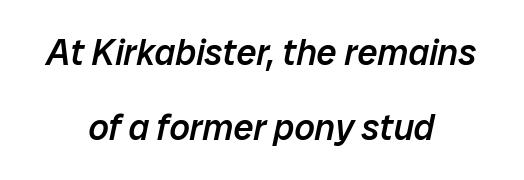
{"italic": "yes", "lean": "right", "slant_degrees": 12, "bold": "semi", "weight": "semibold", "width": "normal", "stroke_contrast": "low", "x_height": "medium", "monospaced": "no", "underline": "no", "align": "center", "line_spacing": "loose", "line_spacing_ratio": 2.07, "letter_spacing": "normal", "letter_spacing_em": 0.0, "glyph_px": 36}
